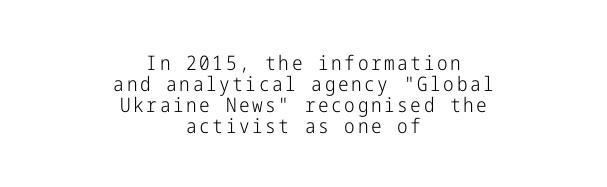
Does the leading feel generous? Not at all — it's pinched. Where is the straight margin? There isn't one; the lines are centered. The type sits square on the baseline with zero lean. The passage shown is not underscored anywhere. No extra ink here — the face is not bold.
